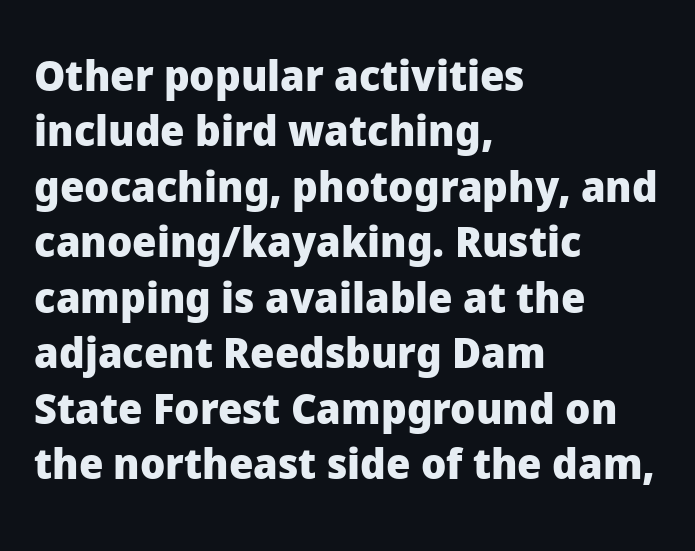
The typeface chosen for these lines omits serifs. The words here are not underlined. Spacing between characters is what you'd get straight out of the box. This sample is left-justified, so line endings fall wherever the words run out. Whoever set this chose a conventional vertical rhythm. The passage shown is typed in a proportional face where columns would drift.
